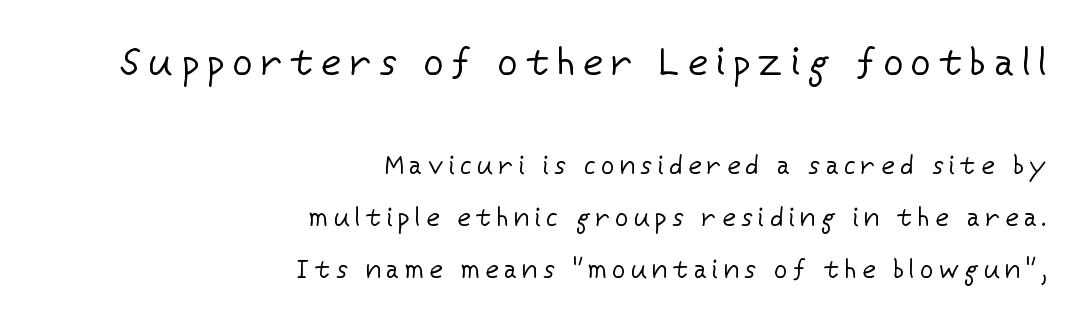
The setting favours the right margin, as signatures and pull-quotes sometimes do. Posture: straight, roman, zero tilt. Large over small — that's the arrangement of the two blocks here. Words float on clear page, feet unadorned. The face looks like a standard text weight, possibly lighter. Observe the wide spacing: letters keep a clear distance from each other.
